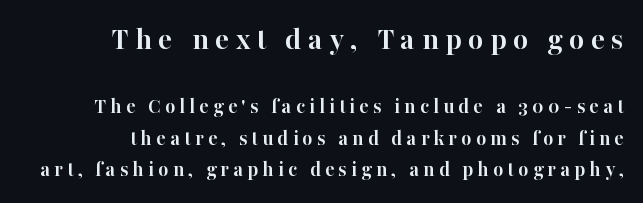
The image shows 33 px semibold serif type, upright; set right-aligned, normal line spacing (1.44x), not underlined; the first (top) block is 1.5x larger; high stroke contrast and a medium x-height.
